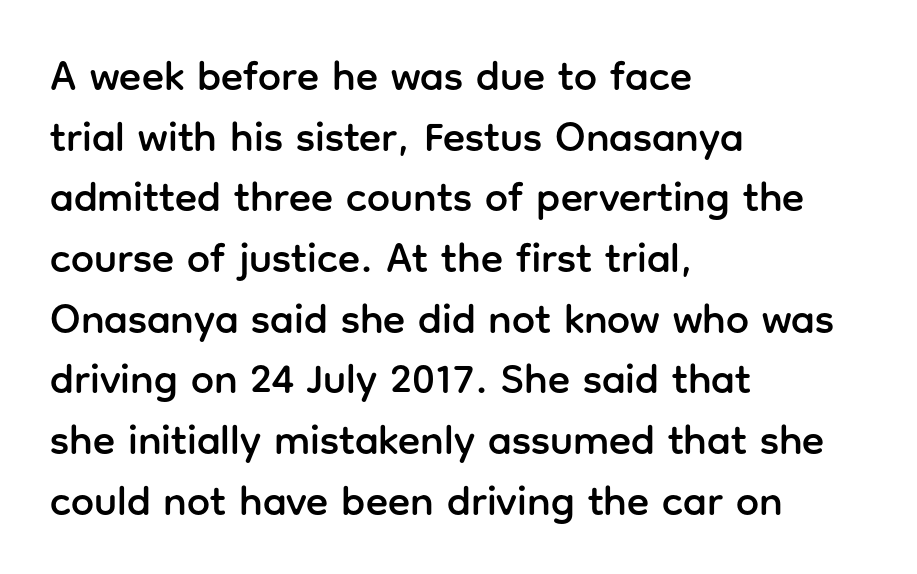
The image shows 41 px sans-serif type, upright; set left-aligned, normal line spacing (1.48x), normal letter spacing, not underlined; low stroke contrast and a medium x-height.
